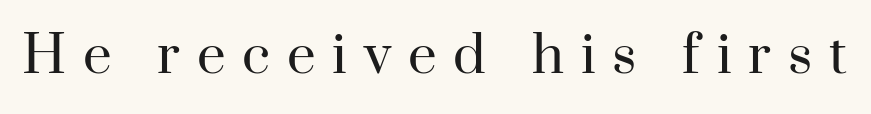
The image shows 51 px regular-weight serif type, upright; set unusually wide letter spacing (+0.33 em), not underlined; high stroke contrast and a small x-height.
